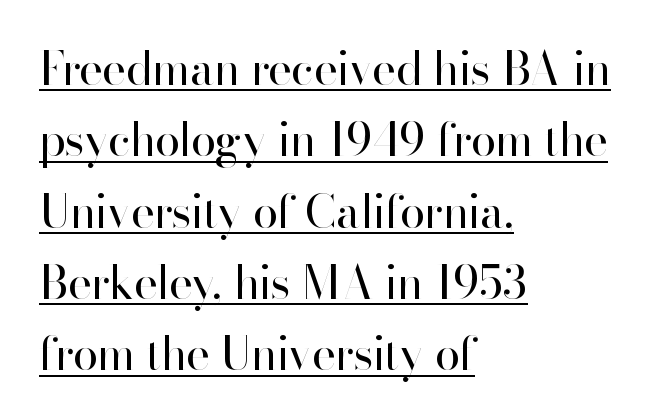
The image shows 46 px regular-weight sans-serif type, upright; set left-aligned, normal line spacing (1.55x), normal letter spacing, underlined; high stroke contrast and a small x-height.
